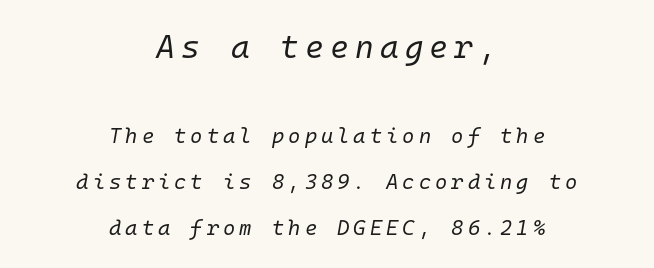
The image shows 32 px regular-weight type, italic (leaning right), monospaced; set centered, loose line spacing (2.18x), not underlined; the first (top) block is 1.52x larger; low stroke contrast and a medium x-height.
